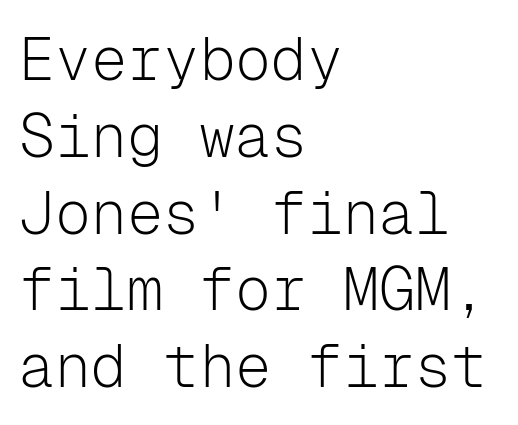
Q: Is the text bold? A: No.
Q: Is the text italic (slanted)? A: No, it is upright.
Q: Is the typeface a serif or a sans-serif typeface? A: Sans-serif.
Q: Is the text underlined? A: No.
Q: How is the paragraph aligned? A: Left-aligned.
Q: Is the spacing between letters normal or unusually wide? A: Normal.
Q: Is the spacing between lines tight, normal or loose? A: Normal.
Q: Width (condensed, normal, or wide)? A: Normal.
Q: Stroke contrast? A: Low.
Q: x-height? A: Medium.
Q: Monospaced? A: Yes.
